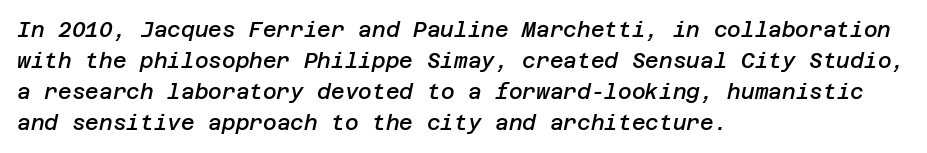
The image shows 21 px text type, italic (leaning right); set left-aligned, normal line spacing (1.48x), normal letter spacing, not underlined.
